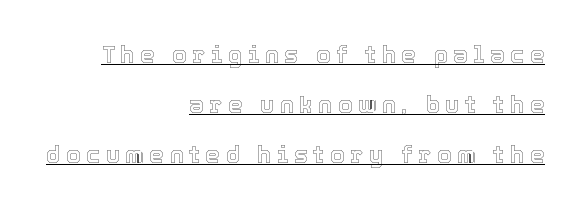
In designer terms, the underline attribute is active on this setting. Ordinary non-slanted type is in use. All the whitespace from short lines collects on the left. The horizontal fit of the characters is loose and conspicuously gappy. Baseline-to-baseline distance is far greater than the letter height.
